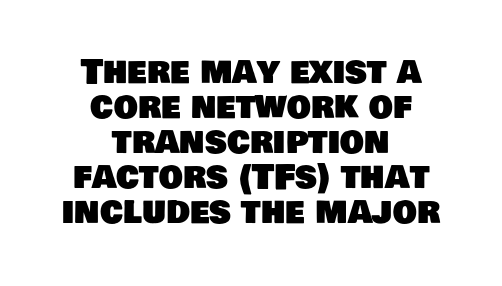
{"serif": "no", "width": "normal", "stroke_contrast": "low", "x_height": "large", "monospaced": "no", "underline": "no", "align": "center", "line_spacing": "tight", "line_spacing_ratio": 1.03, "letter_spacing": "normal", "letter_spacing_em": 0.0, "glyph_px": 34}
